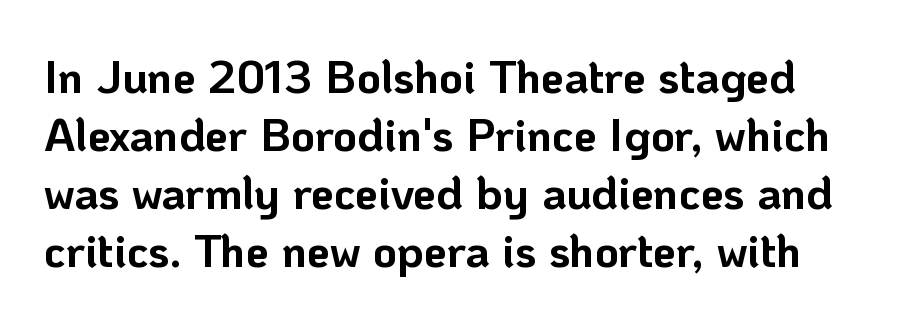
Q: Is the text bold? A: Yes.
Q: Is the text italic (slanted)? A: No, it is upright.
Q: Is the typeface a serif or a sans-serif typeface? A: Sans-serif.
Q: Is the text underlined? A: No.
Q: How is the paragraph aligned? A: Left-aligned.
Q: Is the spacing between letters normal or unusually wide? A: Normal.
Q: Is the spacing between lines tight, normal or loose? A: Normal.
Q: Width (condensed, normal, or wide)? A: Normal.
Q: Stroke contrast? A: Low.
Q: x-height? A: Medium.
Q: Monospaced? A: No.
